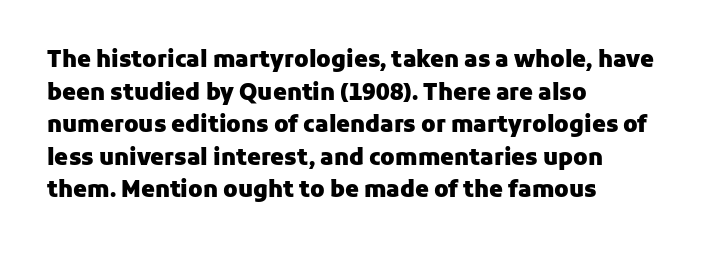
{"italic": "no", "bold": "yes", "underline": "no", "align": "left", "line_spacing": "normal", "line_spacing_ratio": 1.48, "letter_spacing": "normal", "letter_spacing_em": 0.0, "glyph_px": 22}
